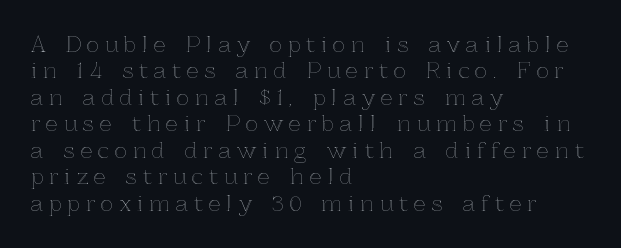
{"italic": "no", "underline": "no", "align": "left", "line_spacing": "normal", "line_spacing_ratio": 1.26, "letter_spacing": "wide", "letter_spacing_em": 0.29, "glyph_px": 21}
